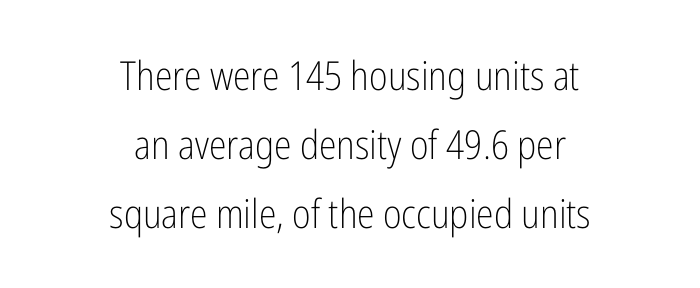
The lettering stays uniformly vertical, giving the passage a roman look. The rendering uses natural spacing where letterforms have individual widths. This is sans-serif lettering, the kind often seen on screens and signage. Just letters on the line, the space beneath them empty.
